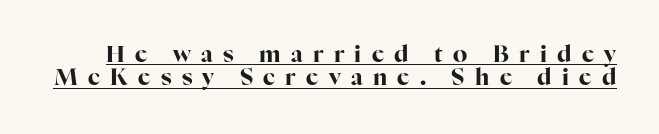
Honestly, the rows look squashed on top of each other. Students, note that the glyphs here are deliberately spaced far apart. The rendered words wear a rule along their underside. Stroke thickness is high; the sample reads as a true bold. You can tell it's not italic because the verticals are truly vertical.
